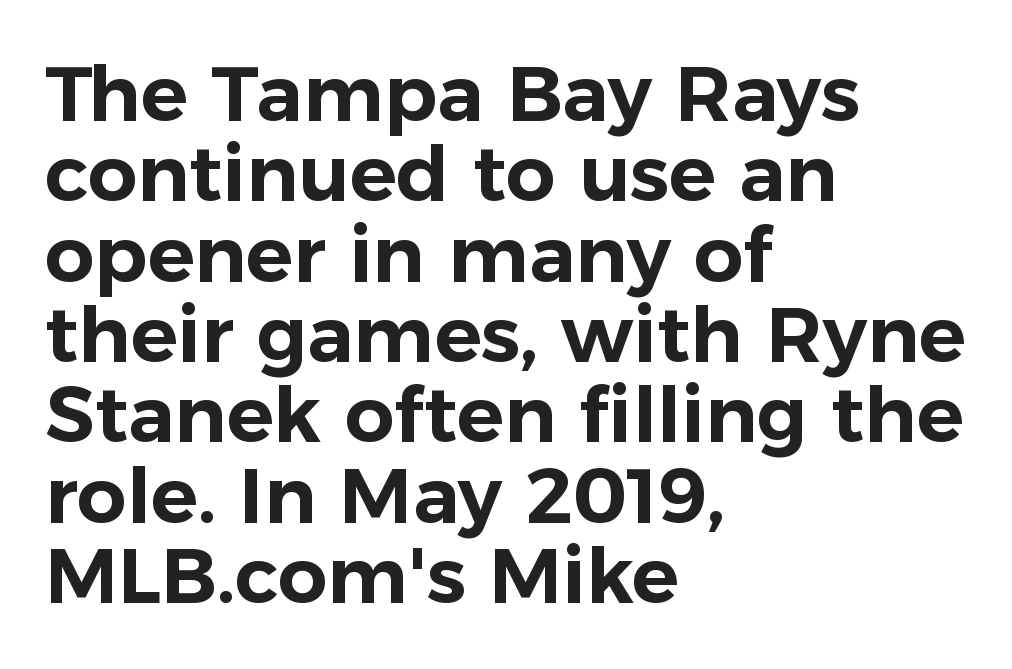
Compared with typical body copy, the letter spacing here is the same. Think of a printed novel: that variable character pitch is what you see here. Layout note: lines flush left. Regarding leading, the lines here are crowded together. These lines were composed using upright roman letters.
